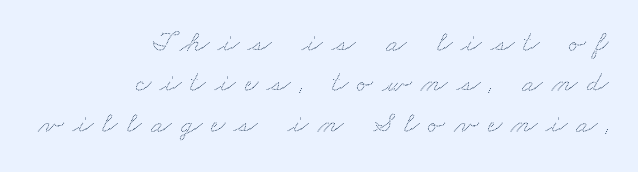
{"width": "wide", "stroke_contrast": "low", "x_height": "small", "monospaced": "no", "underline": "no", "align": "right", "line_spacing": "normal", "line_spacing_ratio": 1.35, "letter_spacing": "wide", "letter_spacing_em": 0.31, "glyph_px": 30}
